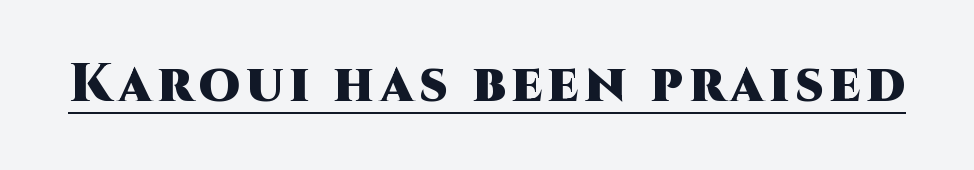
Italic? Not at all — the glyphs are vertical. This is sans-serif lettering, the kind often seen on screens and signage. A typesetter would call this proportional, since set widths differ per character. Set as a true bold cut, around the 700 mark. The face used here appears with an underline applied.
